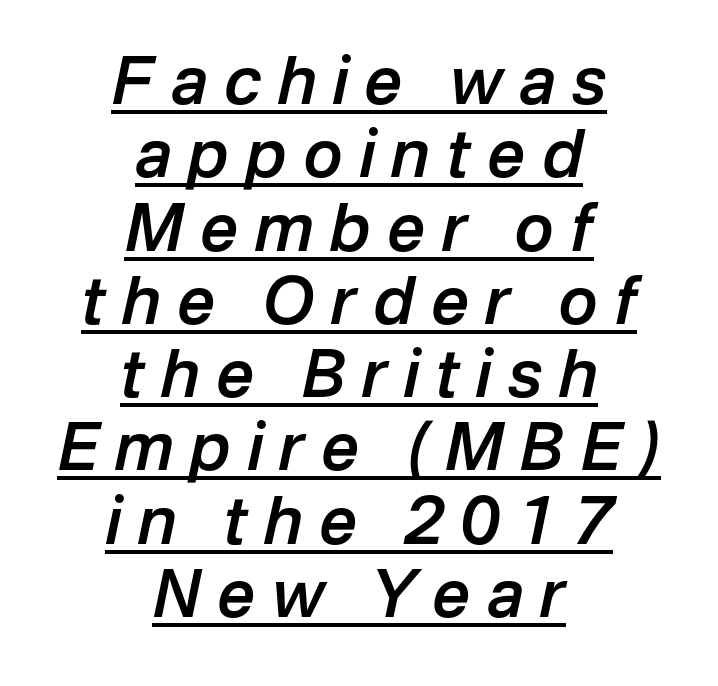
Q: Is the text bold? A: Semi-bold.
Q: Is the text italic (slanted)? A: Yes, it leans right by about 12 degrees.
Q: Is the text underlined? A: Yes.
Q: How is the paragraph aligned? A: Centered.
Q: Is the spacing between letters normal or unusually wide? A: Unusually wide.
Q: Is the spacing between lines tight, normal or loose? A: Tight.
Q: Width (condensed, normal, or wide)? A: Normal.
Q: Stroke contrast? A: Low.
Q: x-height? A: Medium.
Q: Monospaced? A: No.
